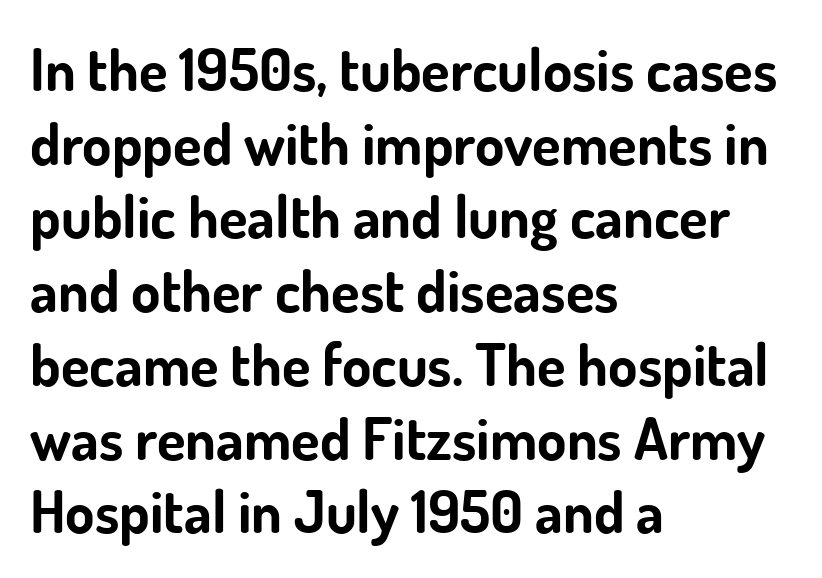
These lines are rendered in a variable-pitch font. The letterforms sit shoulder to shoulder at normal distance. The setting favours the left margin, as ordinary paragraphs usually do. Quick note: underline off. Pretty heavy lettering here — definitely bold.
